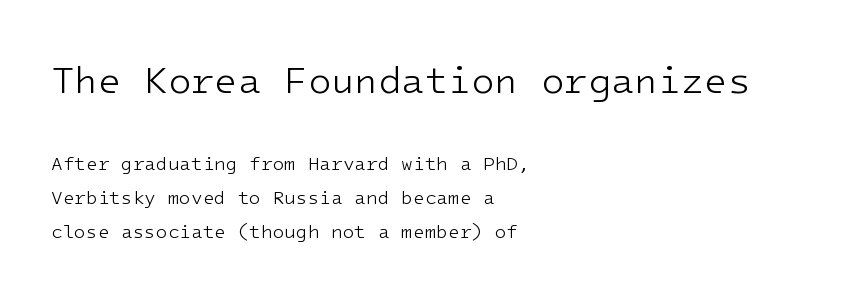
The image shows 38 px light sans-serif type, upright, monospaced; set left-aligned, line spacing 1.78x, normal letter spacing, not underlined; the first (top) block is 2.0x larger; low stroke contrast and a medium x-height.
